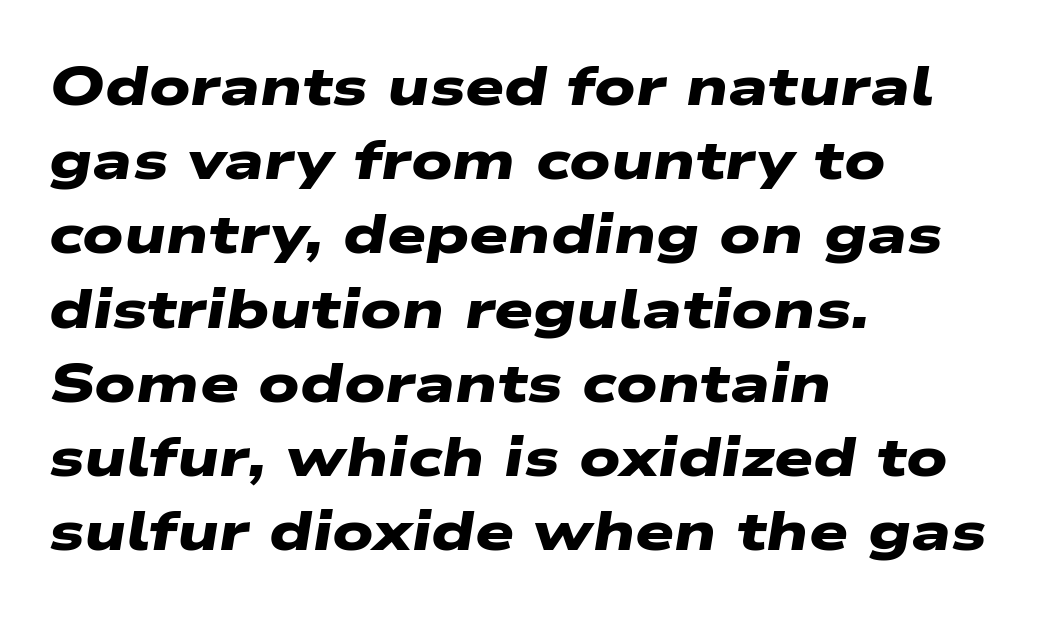
{"serif": "no", "bold": "yes", "weight": "heavy", "width": "wide", "stroke_contrast": "low", "x_height": "medium", "monospaced": "no", "underline": "no", "align": "left", "line_spacing": "normal", "line_spacing_ratio": 1.35, "letter_spacing": "normal", "letter_spacing_em": 0.0, "glyph_px": 55}
